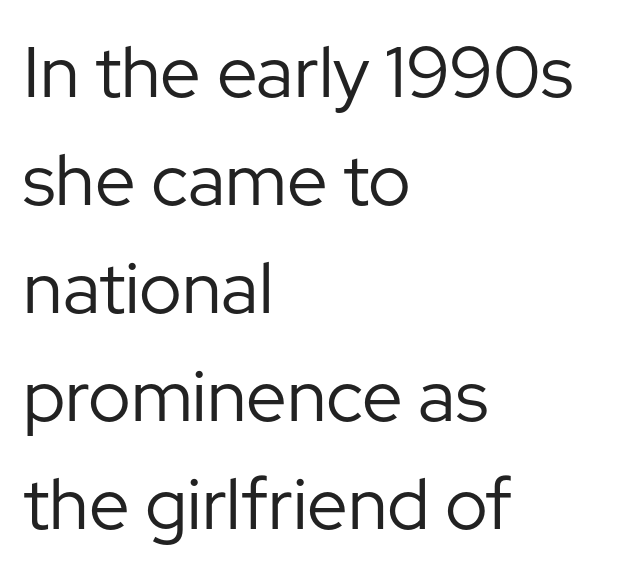
{"serif": "no", "italic": "no", "bold": "no", "weight": "regular", "width": "normal", "stroke_contrast": "low", "x_height": "medium", "monospaced": "no", "underline": "no", "align": "left", "line_spacing": "normal", "line_spacing_ratio": 1.5, "letter_spacing": "normal", "letter_spacing_em": 0.0, "glyph_px": 72}
